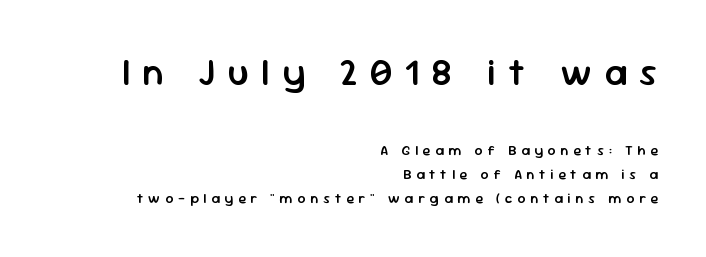
Honestly, there is no underline to notice here at all. One-word summary of the alignment: right. Character widths vary here, with narrow letters taking less room than wide ones. Every stem runs plumb, perpendicular to the baseline. Firm but not heavy-handed strokes: this text is semibold. The first block has been scaled up relative to the second.
